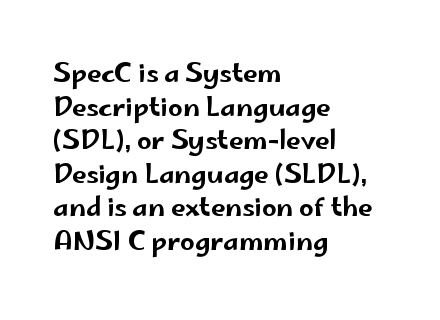
Q: Is the text italic (slanted)? A: No, it is upright.
Q: Is the text underlined? A: No.
Q: How is the paragraph aligned? A: Left-aligned.
Q: Is the spacing between letters normal or unusually wide? A: Normal.
Q: Is the spacing between lines tight, normal or loose? A: Normal.
